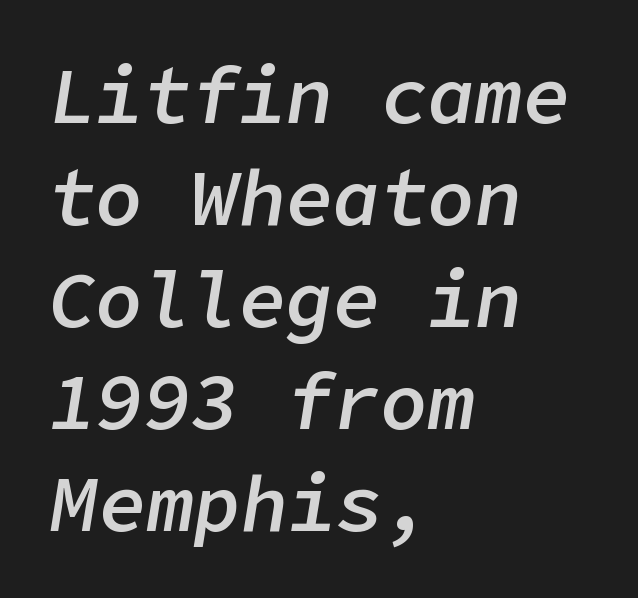
The image shows 79 px semibold type, italic (leaning right); set left-aligned, normal line spacing (1.29x), normal letter spacing, not underlined; low stroke contrast and a medium x-height.
